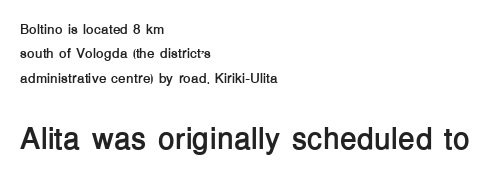
The image shows 31 px semibold sans-serif type, upright; set left-aligned, line spacing 1.74x, normal letter spacing, not underlined; the second (bottom) block is 2.21x larger; low stroke contrast and a medium x-height.
